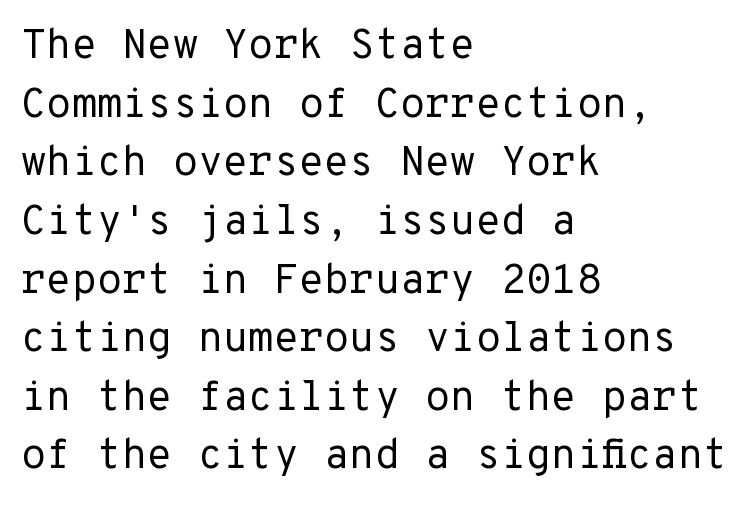
The image shows 41 px regular-weight sans-serif type, upright; set left-aligned, normal line spacing (1.43x), normal letter spacing, not underlined; low stroke contrast and a medium x-height.
